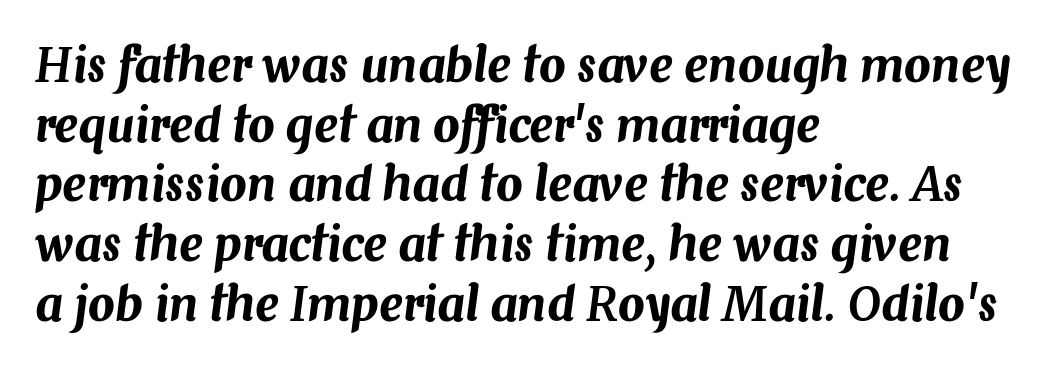
The image shows 47 px text type, italic (leaning right); set left-aligned, normal line spacing (1.27x), normal letter spacing, not underlined; medium stroke contrast and a medium x-height.
